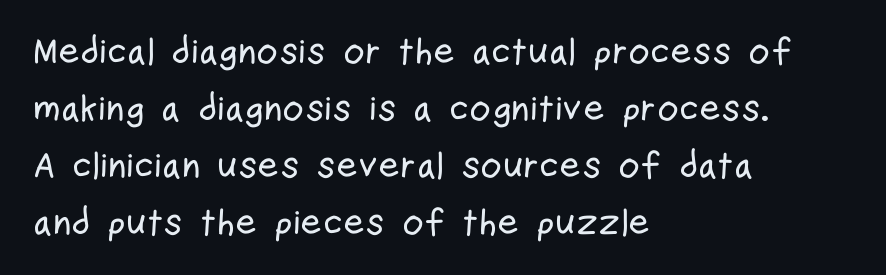
Stroke terminals: plain, sans-serif. Quick note: not italic, upright. Note the varied advance widths — an 'i' is clearly narrower than an 'm'. Each new line begins a customary step beneath the previous one. The zone under the glyphs is completely vacant.
